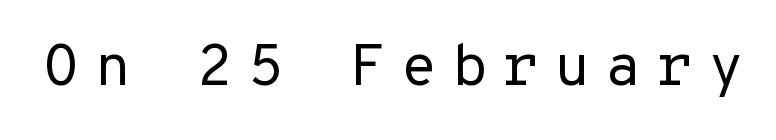
{"serif": "no", "italic": "no", "bold": "no", "weight": "regular", "width": "normal", "stroke_contrast": "low", "x_height": "medium", "monospaced": "yes", "underline": "no", "letter_spacing": "wide", "letter_spacing_em": 0.25, "glyph_px": 59}
